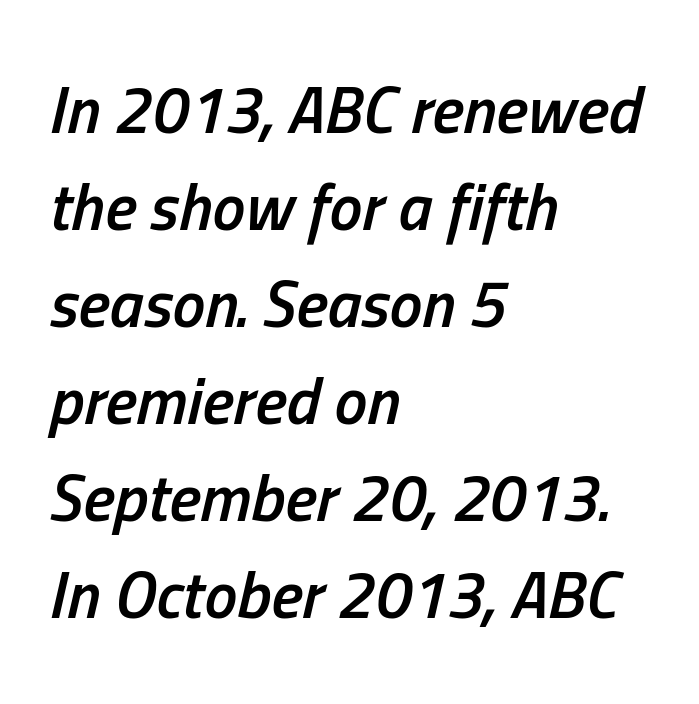
Q: Is the text bold? A: Semi-bold.
Q: Is the text italic (slanted)? A: Yes, it leans right by about 13 degrees.
Q: Is the text underlined? A: No.
Q: How is the paragraph aligned? A: Left-aligned.
Q: Is the spacing between letters normal or unusually wide? A: Normal.
Q: Is the spacing between lines tight, normal or loose? A: Normal.
Q: Width (condensed, normal, or wide)? A: Condensed.
Q: Stroke contrast? A: Low.
Q: x-height? A: Medium.
Q: Monospaced? A: No.
